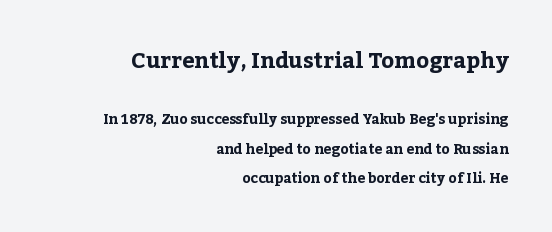
{"italic": "no", "bold": "yes", "underline": "no", "align": "right", "line_spacing": "loose", "line_spacing_ratio": 2.11, "letter_spacing": "normal", "letter_spacing_em": 0.0, "larger_block": "first", "size_ratio": 1.57, "glyph_px": 22}
